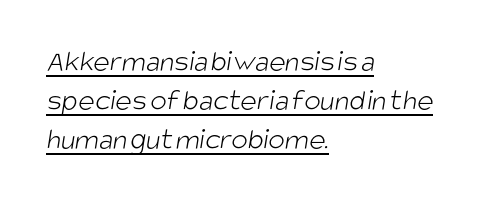
{"serif": "no", "bold": "no", "weight": "light", "width": "condensed", "stroke_contrast": "low", "x_height": "large", "monospaced": "no", "underline": "yes", "align": "left", "line_spacing": "normal", "line_spacing_ratio": 1.26, "letter_spacing": "normal", "letter_spacing_em": 0.0, "glyph_px": 31}
